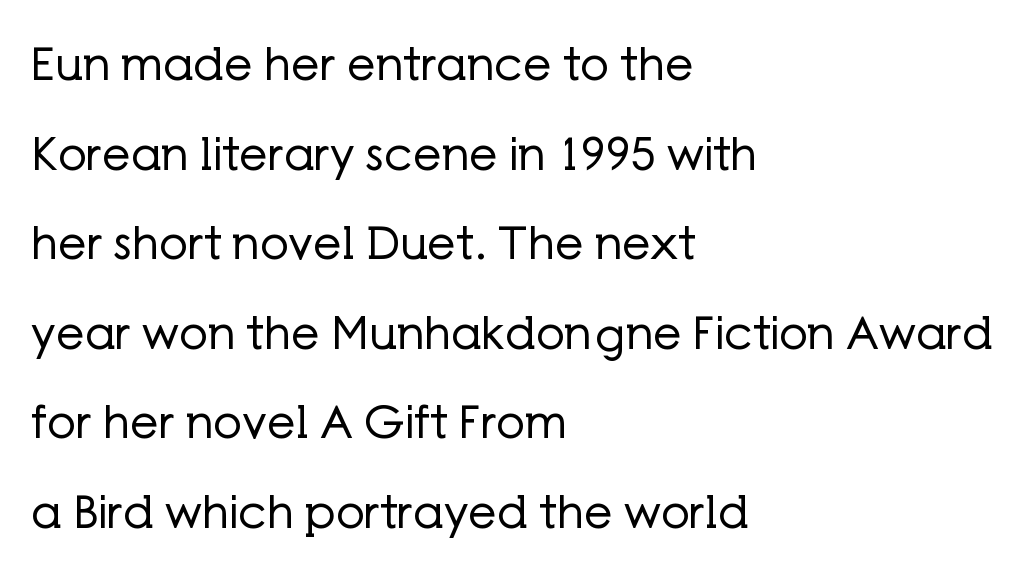
The image shows 45 px regular-weight sans-serif type, upright; set left-aligned, loose line spacing (1.99x), normal letter spacing, not underlined; low stroke contrast and a medium x-height.
